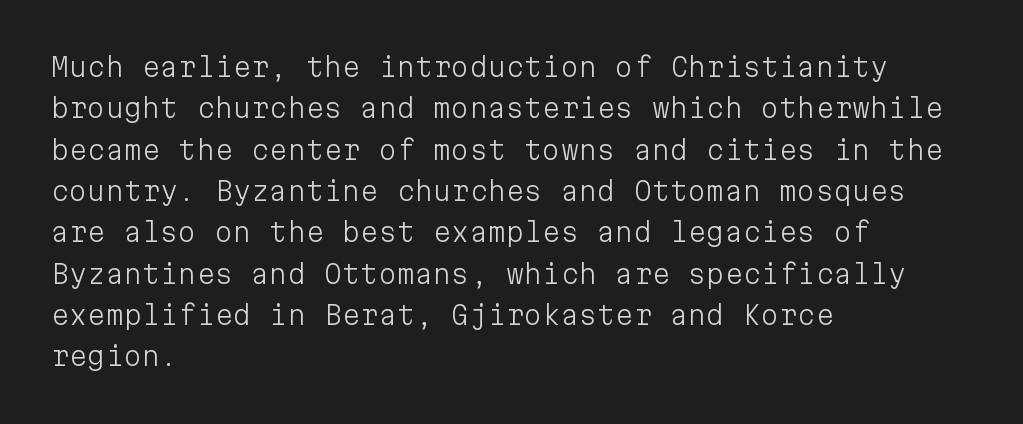
Q: Is the text bold? A: No.
Q: Is the text italic (slanted)? A: No, it is upright.
Q: Is the text underlined? A: No.
Q: How is the paragraph aligned? A: Left-aligned.
Q: Is the spacing between letters normal or unusually wide? A: Normal.
Q: Is the spacing between lines tight, normal or loose? A: Normal.
